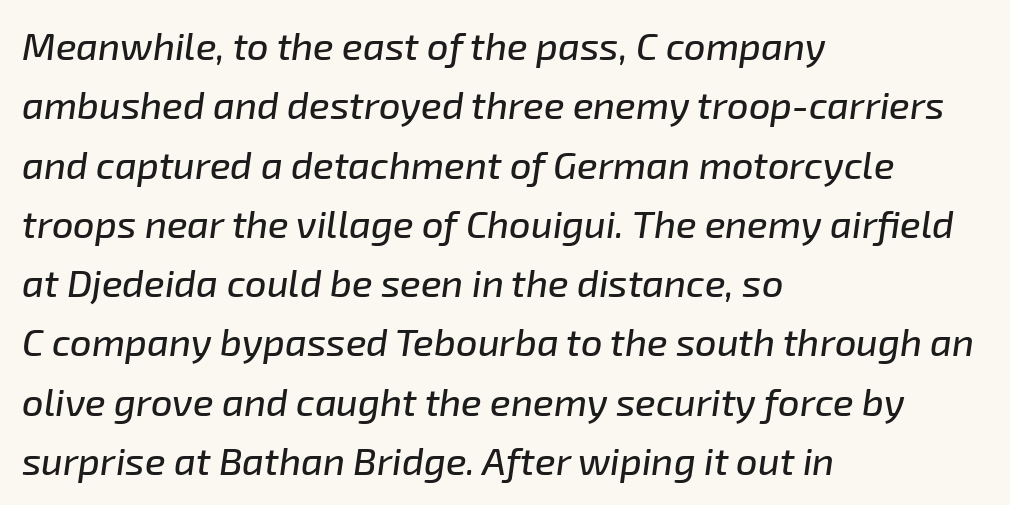
Q: Is the text italic (slanted)? A: Yes, it leans right by about 8 degrees.
Q: Is the text underlined? A: No.
Q: How is the paragraph aligned? A: Left-aligned.
Q: Is the spacing between letters normal or unusually wide? A: Normal.
Q: Is the spacing between lines tight, normal or loose? A: Normal.
Q: Width (condensed, normal, or wide)? A: Normal.
Q: Stroke contrast? A: Low.
Q: x-height? A: Medium.
Q: Monospaced? A: No.
